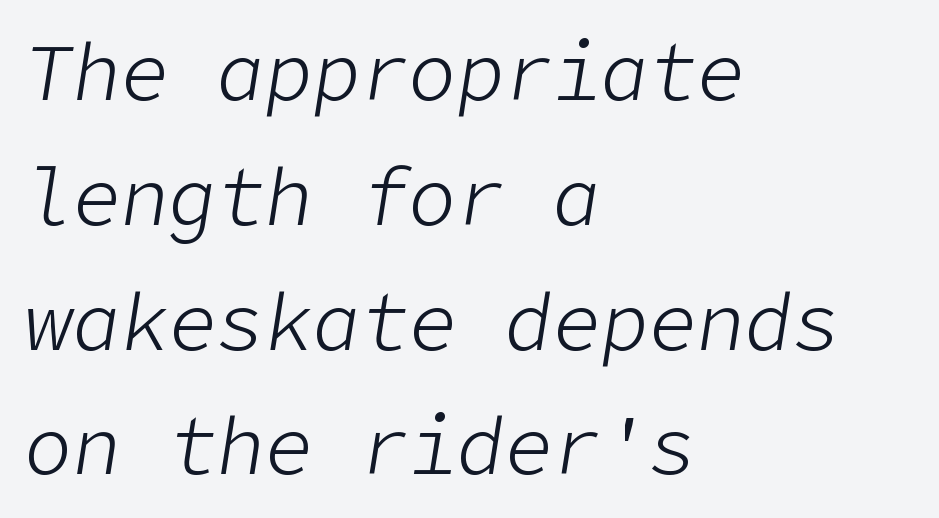
{"italic": "yes", "lean": "right", "slant_degrees": 9, "bold": "no", "weight": "light", "width": "normal", "stroke_contrast": "low", "x_height": "medium", "underline": "no", "align": "left", "line_spacing": "normal", "line_spacing_ratio": 1.56, "letter_spacing": "normal", "letter_spacing_em": 0.0, "glyph_px": 80}
